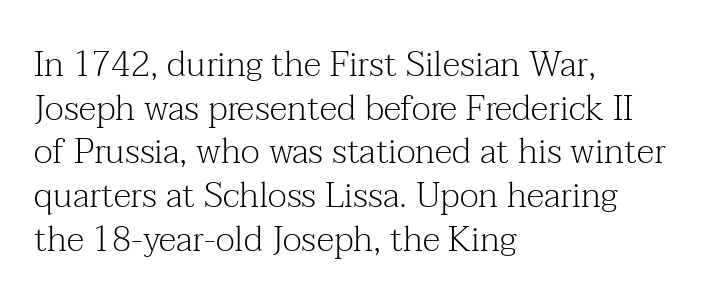
These lines are composed in type with serifs. Heft: none added — not bold. Proportional: the letters do not fall into vertical columns. One glance says typical: line gaps are just what's usual.
